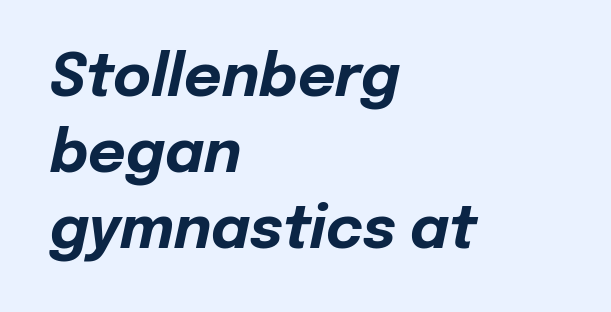
Q: Is the text bold? A: Yes.
Q: Is the text italic (slanted)? A: Yes, it leans right by about 12 degrees.
Q: Is the text underlined? A: No.
Q: How is the paragraph aligned? A: Left-aligned.
Q: Is the spacing between letters normal or unusually wide? A: Normal.
Q: Is the spacing between lines tight, normal or loose? A: Normal.
Q: Width (condensed, normal, or wide)? A: Normal.
Q: Stroke contrast? A: Low.
Q: x-height? A: Medium.
Q: Monospaced? A: No.
